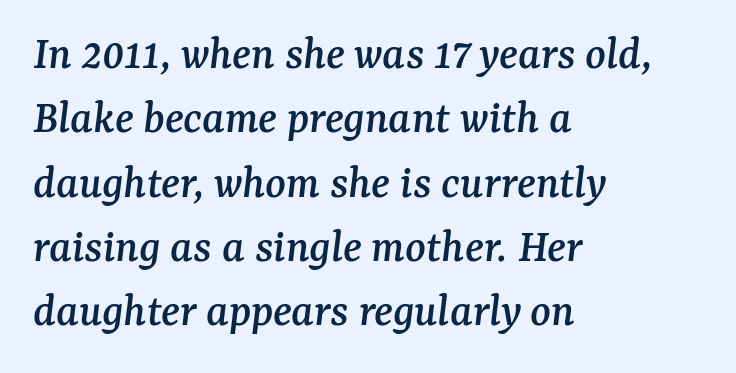
The image shows 48 px serif type, italic (leaning right); set left-aligned, normal line spacing (1.34x), normal letter spacing, not underlined; medium stroke contrast and a medium x-height.
